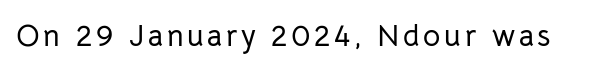
The image shows 30 px sans-serif type, upright; set not underlined; low stroke contrast and a medium x-height.
